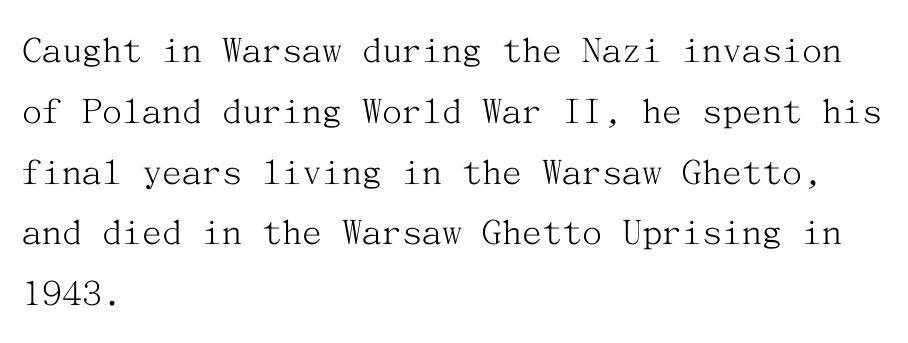
Q: Is the text bold? A: No.
Q: Is the text italic (slanted)? A: No, it is upright.
Q: Is the typeface a serif or a sans-serif typeface? A: Serif.
Q: Is the text underlined? A: No.
Q: How is the paragraph aligned? A: Left-aligned.
Q: Is the spacing between letters normal or unusually wide? A: Normal.
Q: Is the spacing between lines tight, normal or loose? A: Normal.
Q: Width (condensed, normal, or wide)? A: Normal.
Q: Stroke contrast? A: Medium.
Q: x-height? A: Medium.
